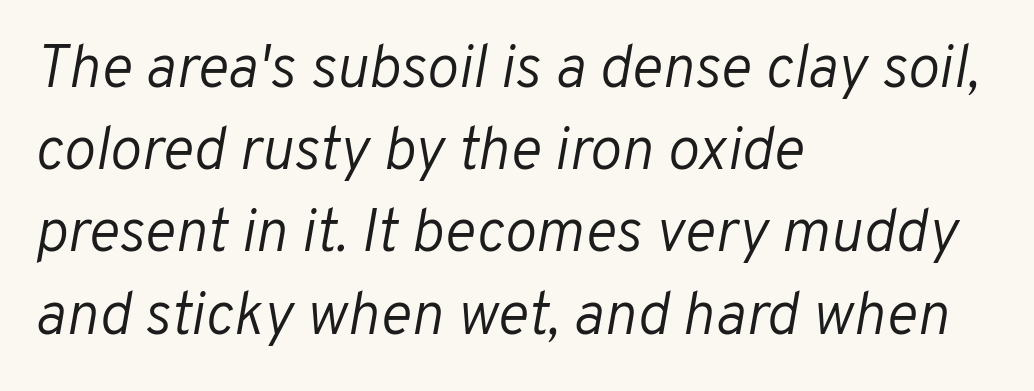
One-word summary of the alignment: left. Note the varied advance widths — an 'i' is clearly narrower than an 'm'. Does the leading feel generous? No, just average. Observe the lean: these are italic letterforms. Observe the ordinary spacing: letters are neighbours, not strangers.
